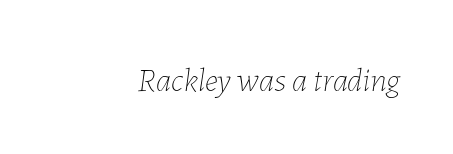
The image shows 33 px thin type, italic (leaning right); set normal letter spacing, not underlined; low stroke contrast and a medium x-height.
